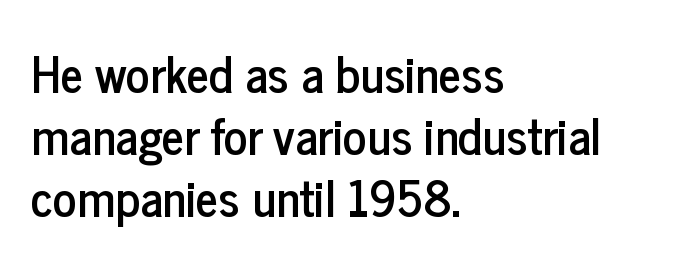
The image shows 49 px condensed sans-serif type, upright; set left-aligned, normal line spacing (1.27x), normal letter spacing, not underlined; low stroke contrast and a medium x-height.
